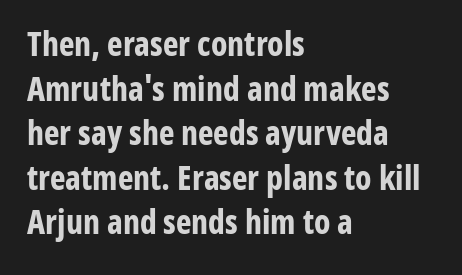
{"serif": "no", "italic": "no", "bold": "yes", "weight": "bold", "width": "condensed", "stroke_contrast": "low", "x_height": "medium", "monospaced": "no", "underline": "no", "align": "left", "line_spacing": "normal", "line_spacing_ratio": 1.35, "letter_spacing": "normal", "letter_spacing_em": 0.0, "glyph_px": 33}
